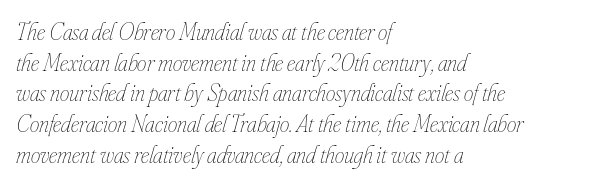
{"italic": "yes", "lean": "right", "slant_degrees": 16, "bold": "no", "underline": "no", "align": "left", "line_spacing": "normal", "line_spacing_ratio": 1.28, "letter_spacing": "normal", "letter_spacing_em": 0.0, "glyph_px": 24}
